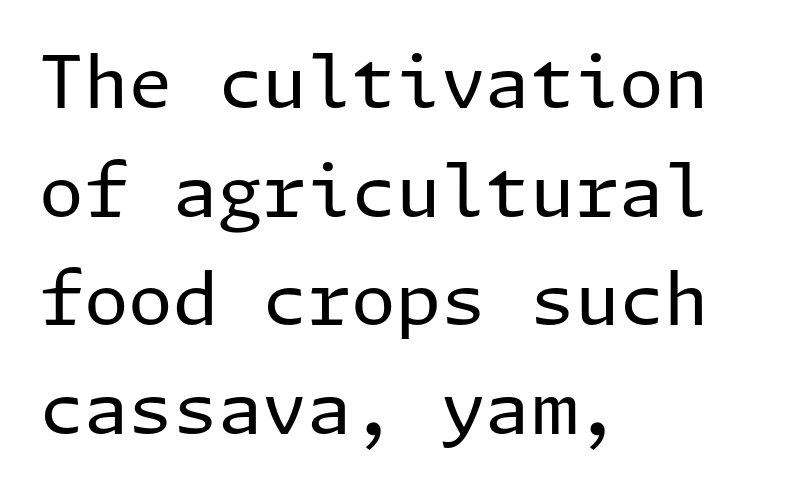
The image shows 72 px regular-weight sans-serif type, upright; set left-aligned, normal line spacing (1.51x), normal letter spacing, not underlined; low stroke contrast and a medium x-height.
